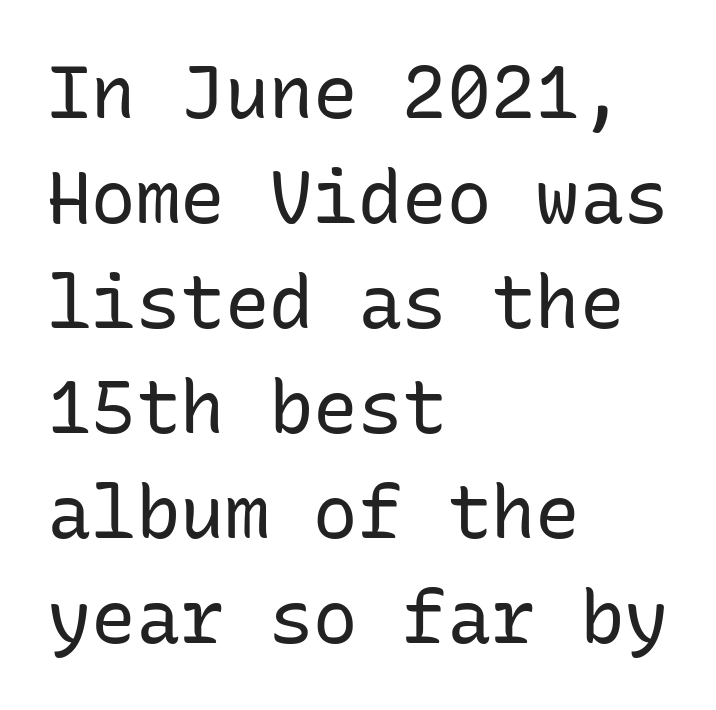
The image shows 74 px regular-weight sans-serif type, upright, monospaced; set left-aligned, normal line spacing (1.42x), normal letter spacing, not underlined; low stroke contrast and a medium x-height.
